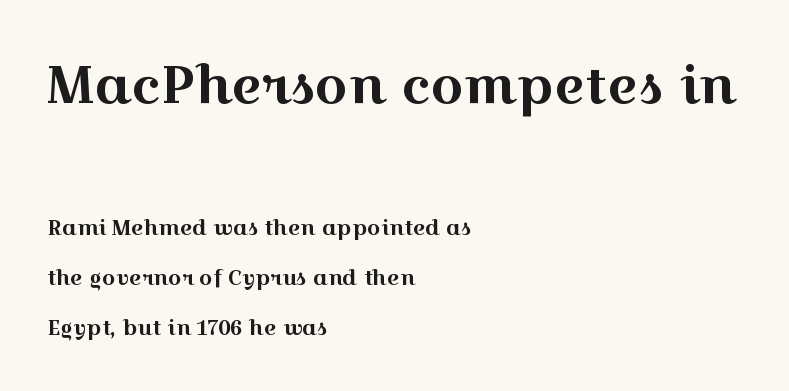
Q: Is the text italic (slanted)? A: No, it is upright.
Q: Is the typeface a serif or a sans-serif typeface? A: Serif.
Q: Is the text underlined? A: No.
Q: How is the paragraph aligned? A: Left-aligned.
Q: Is the spacing between letters normal or unusually wide? A: Normal.
Q: Is the spacing between lines tight, normal or loose? A: Loose.
Q: Which block of text is set in a larger size, the first (top) or the second (bottom)? A: The first (top) one.
Q: Width (condensed, normal, or wide)? A: Wide.
Q: x-height? A: Medium.
Q: Monospaced? A: No.
